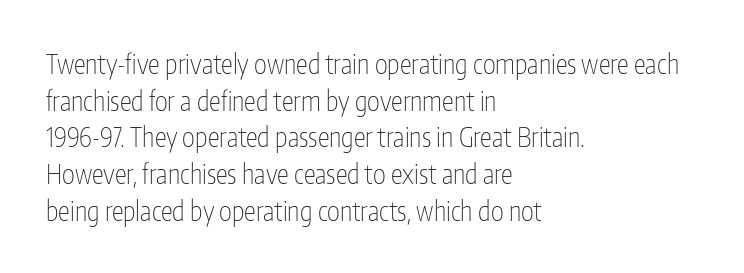
Reading down the block, your eye returns to a fixed left position each line. Do the letters lean? They stand straight. The strip under each line holds only bare page. Bold? No — there's no thickening of the strokes. Line spacing here is normal. Glyph-to-glyph distance matches everyday printed text.
